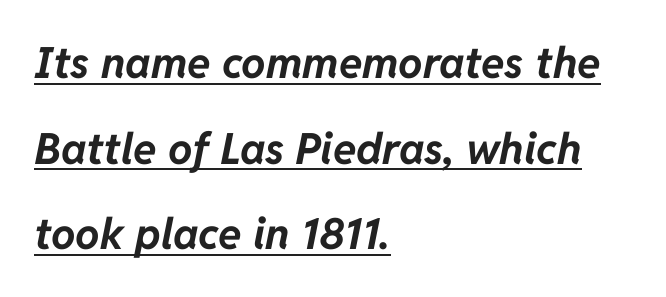
Varying glyph widths throughout — classic text-font behaviour. Short note: letters normally spaced. The sample has been set heavy, in full bold. The line-height multiplier appears high, well above default. The axis of the letterforms is tilted away from vertical.
